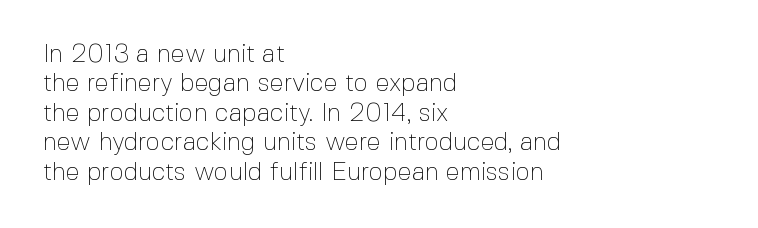
The image shows 25 px text type, upright; set left-aligned, line spacing 1.18x, normal letter spacing, not underlined.
